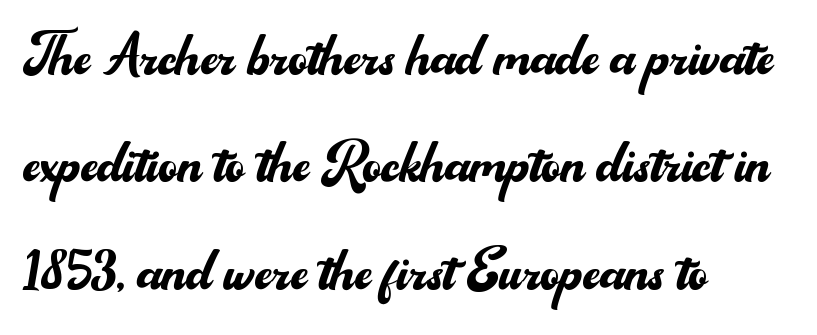
The leading is moderate, giving the passage an even texture. Nothing unusual about the tracking: characters are spaced as the font intends. Typographically, this falls in the sans-serif category. Note the varied advance widths — an 'i' is clearly narrower than an 'm'. The lines are quadded left.
